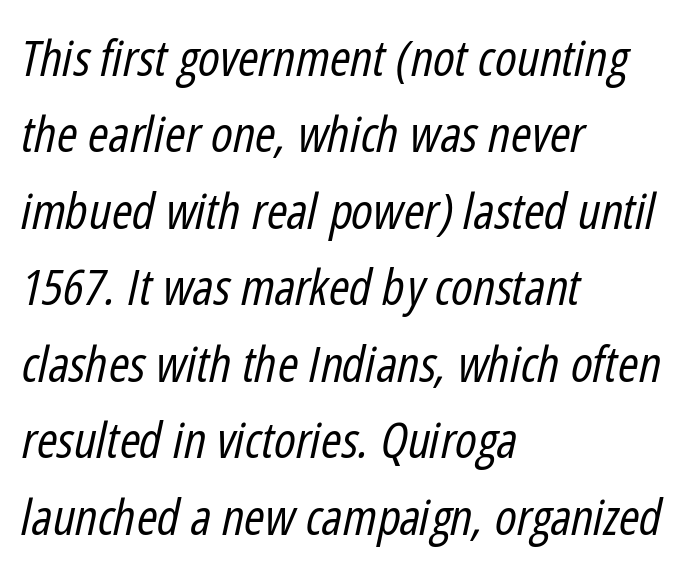
{"italic": "yes", "lean": "right", "slant_degrees": 12, "bold": "no", "weight": "regular", "width": "condensed", "stroke_contrast": "low", "x_height": "medium", "monospaced": "no", "underline": "no", "align": "left", "line_spacing": "normal", "line_spacing_ratio": 1.53, "letter_spacing": "normal", "letter_spacing_em": 0.0, "glyph_px": 50}
